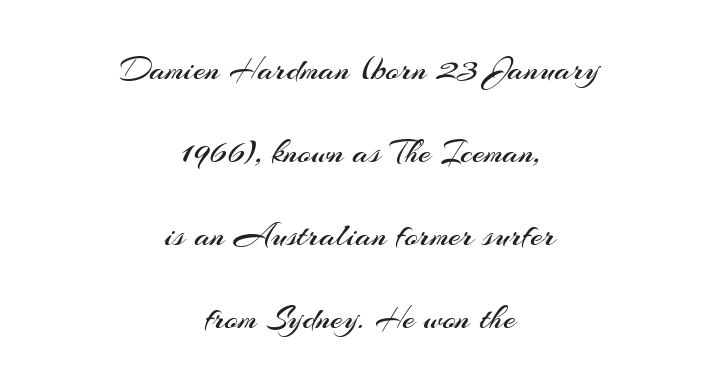
{"serif": "no", "bold": "no", "weight": "regular", "width": "normal", "stroke_contrast": "medium", "x_height": "small", "monospaced": "no", "underline": "no", "align": "center", "line_spacing": "loose", "line_spacing_ratio": 2.37, "letter_spacing": "normal", "letter_spacing_em": 0.0, "glyph_px": 35}
